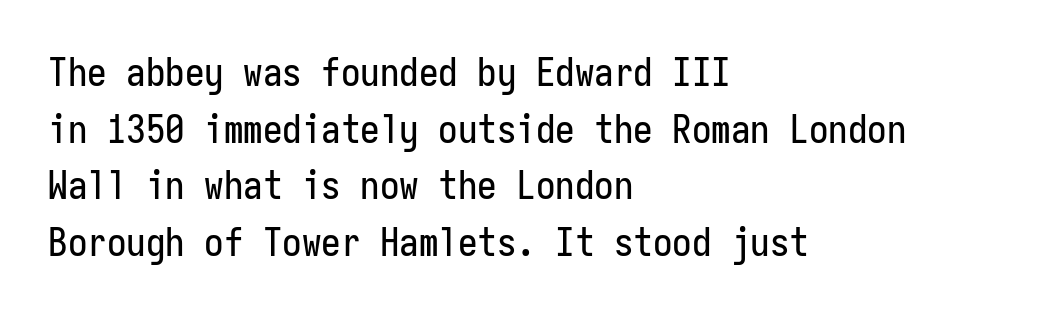
Q: Is the text italic (slanted)? A: No, it is upright.
Q: Is the typeface a serif or a sans-serif typeface? A: Sans-serif.
Q: Is the text underlined? A: No.
Q: How is the paragraph aligned? A: Left-aligned.
Q: Is the spacing between letters normal or unusually wide? A: Normal.
Q: Is the spacing between lines tight, normal or loose? A: Normal.
Q: Width (condensed, normal, or wide)? A: Condensed.
Q: Stroke contrast? A: Low.
Q: x-height? A: Medium.
Q: Monospaced? A: Yes.
